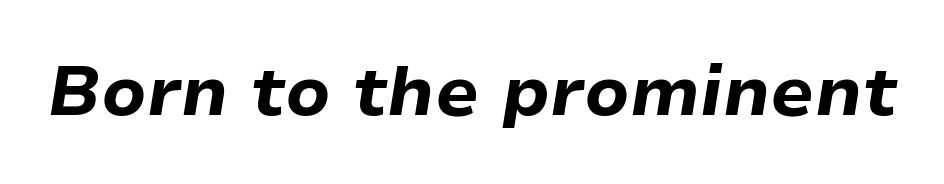
Q: Is the text bold? A: Yes.
Q: Is the text italic (slanted)? A: Yes, it leans right by about 9 degrees.
Q: Is the text underlined? A: No.
Q: Is the spacing between letters normal or unusually wide? A: Normal.
Q: Width (condensed, normal, or wide)? A: Normal.
Q: Stroke contrast? A: Low.
Q: x-height? A: Medium.
Q: Monospaced? A: No.
